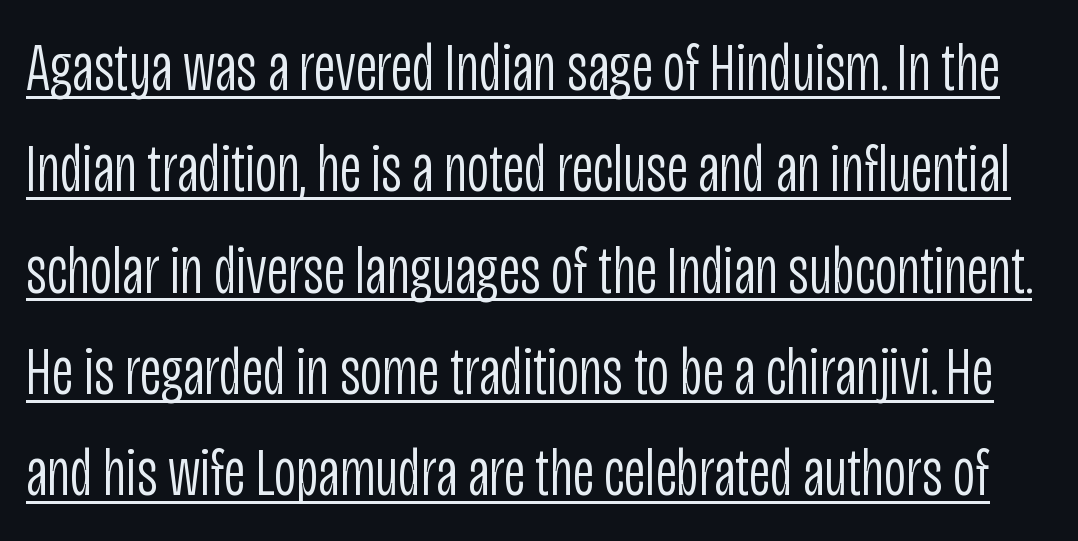
Caption: face not bold, strokes unweighted. Normally led — the rows are evenly, conventionally spaced. Each word holds together tightly as a unit, with standard inter-letter gaps. This sample uses a sans-serif face. This sample carries an underscore along the baseline area.
